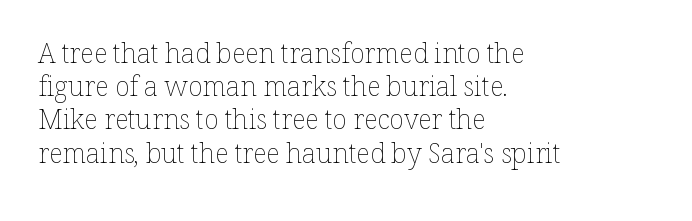
The zone under the glyphs is completely vacant. The passage is arranged the way most books set body copy — flush left. The type sits square on the baseline with zero lean. Weight: in the light-to-regular range. In terms of letterspacing, this is plain default setting.
